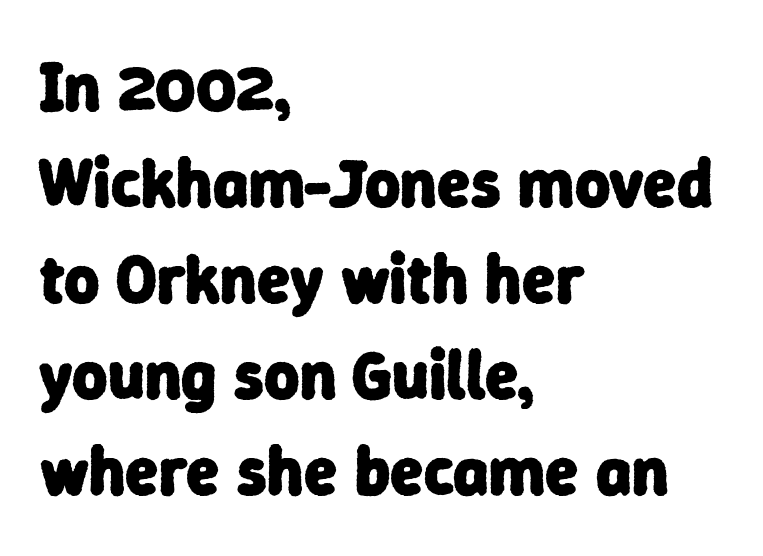
Type without underlining. Default kerning and tracking; the words read as compact shapes. Heavy, bold letterforms. Each line starts at the same left margin while the right side varies. This sample has the flowing, uneven cadence of proportional lettering. A typesetter would call this leading conventional body-copy spacing.
